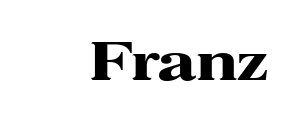
The image shows 52 px heavy, wide serif type, upright; set normal letter spacing, not underlined; high stroke contrast and a medium x-height.
